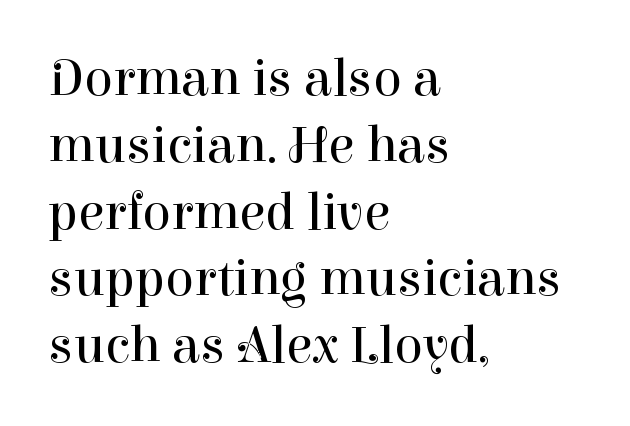
{"serif": "yes", "italic": "no", "bold": "no", "weight": "regular", "width": "normal", "stroke_contrast": "high", "x_height": "medium", "monospaced": "no", "underline": "no", "align": "left", "line_spacing": "normal", "line_spacing_ratio": 1.26, "letter_spacing": "normal", "letter_spacing_em": 0.0, "glyph_px": 53}
